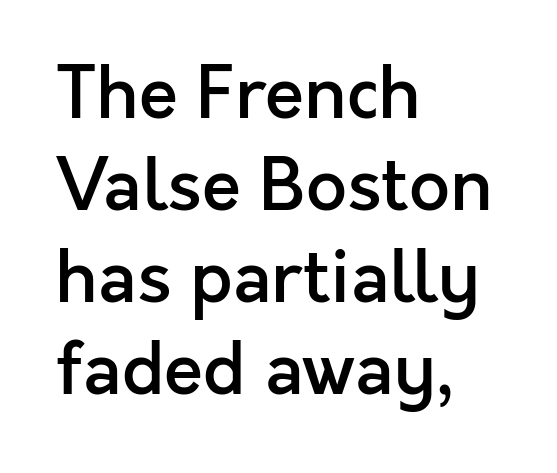
Q: Is the text bold? A: Semi-bold.
Q: Is the text italic (slanted)? A: No, it is upright.
Q: Is the typeface a serif or a sans-serif typeface? A: Sans-serif.
Q: Is the text underlined? A: No.
Q: How is the paragraph aligned? A: Left-aligned.
Q: Is the spacing between letters normal or unusually wide? A: Normal.
Q: Is the spacing between lines tight, normal or loose? A: Normal.
Q: Width (condensed, normal, or wide)? A: Normal.
Q: x-height? A: Medium.
Q: Monospaced? A: No.
